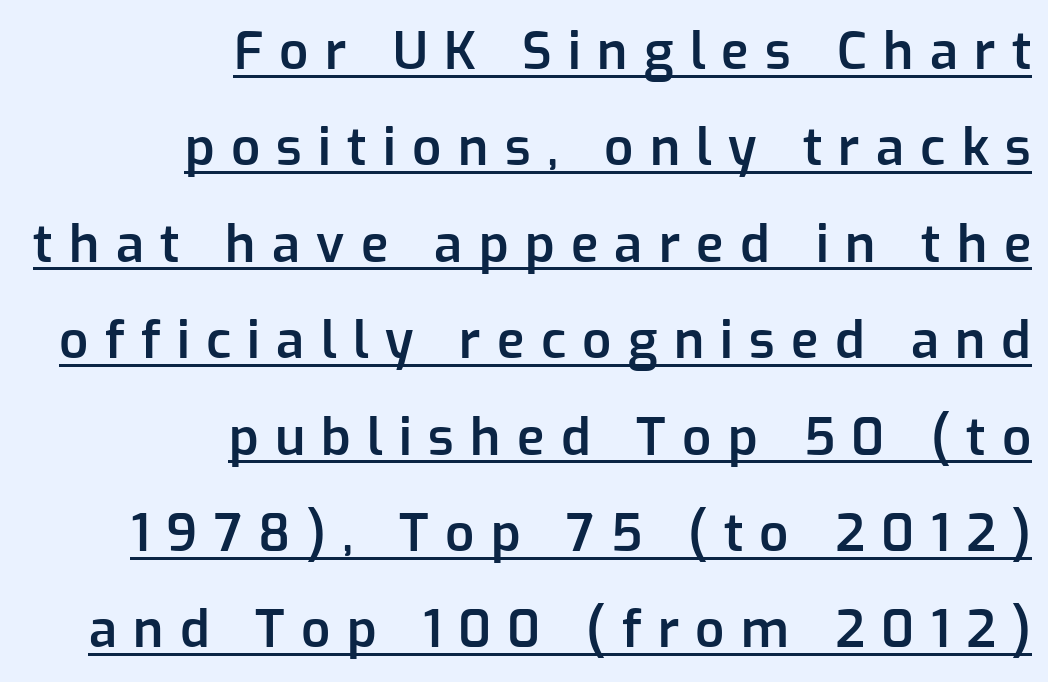
Q: Is the text bold? A: Semi-bold.
Q: Is the text italic (slanted)? A: No, it is upright.
Q: Is the typeface a serif or a sans-serif typeface? A: Sans-serif.
Q: Is the text underlined? A: Yes.
Q: How is the paragraph aligned? A: Right-aligned.
Q: Is the spacing between letters normal or unusually wide? A: Unusually wide.
Q: Width (condensed, normal, or wide)? A: Normal.
Q: Stroke contrast? A: Low.
Q: x-height? A: Medium.
Q: Monospaced? A: No.
